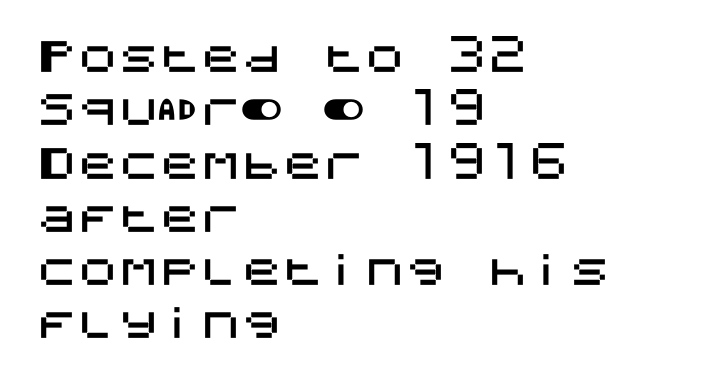
Q: Is the text italic (slanted)? A: No, it is upright.
Q: Is the typeface a serif or a sans-serif typeface? A: Sans-serif.
Q: Is the text underlined? A: No.
Q: How is the paragraph aligned? A: Left-aligned.
Q: Is the spacing between letters normal or unusually wide? A: Normal.
Q: Is the spacing between lines tight, normal or loose? A: Normal.
Q: Width (condensed, normal, or wide)? A: Normal.
Q: Stroke contrast? A: Medium.
Q: x-height? A: Large.
